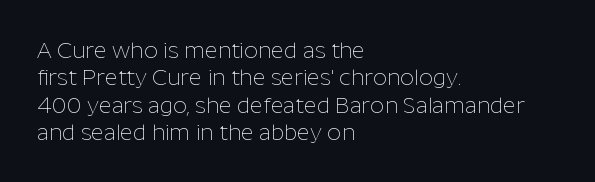
Rendered with straight, roman letterforms. Weight: not bold — regular or lighter. Words appear dense and cohesive because spacing is normal. Horizontal alignment here is leftward, the default for most running prose. A clean baseline with only descenders dipping below it.
